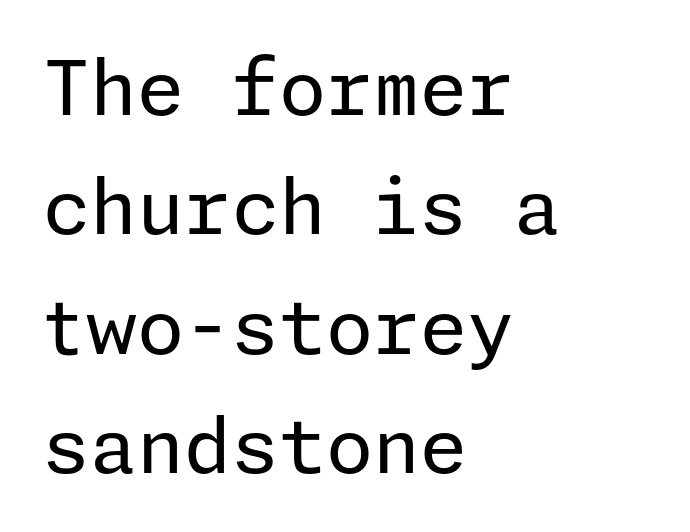
Glance below the letters and you will spot only blank space. The letterforms sit shoulder to shoulder at normal distance. The weight tops out at a normal text grade. The typeface chosen for these lines omits serifs. Compared with a centered layout, this one pins lines to the left instead.
